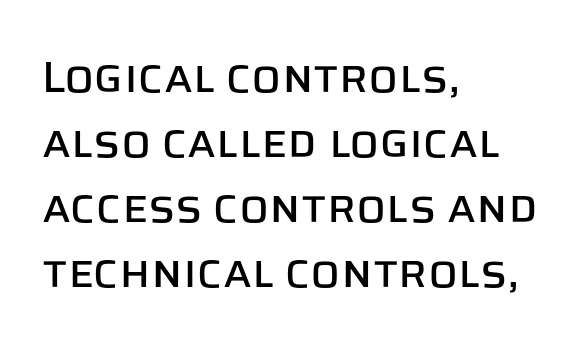
Q: Is the text italic (slanted)? A: No, it is upright.
Q: Is the typeface a serif or a sans-serif typeface? A: Sans-serif.
Q: Is the text underlined? A: No.
Q: How is the paragraph aligned? A: Left-aligned.
Q: Is the spacing between letters normal or unusually wide? A: Normal.
Q: Is the spacing between lines tight, normal or loose? A: Normal.
Q: Width (condensed, normal, or wide)? A: Normal.
Q: Stroke contrast? A: Low.
Q: x-height? A: Large.
Q: Monospaced? A: No.
